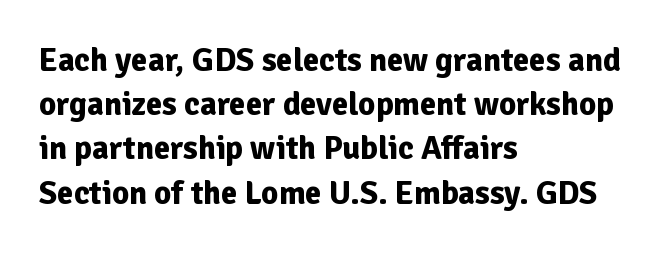
The image shows 33 px bold sans-serif type, upright; set left-aligned, normal line spacing (1.34x), normal letter spacing, not underlined; low stroke contrast and a medium x-height.
